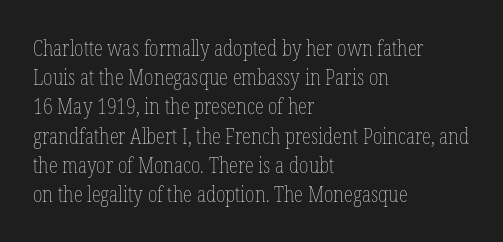
Tracking here is standard; glyphs follow each other at the usual distance. Heft: none added — not bold. These lines are set flush left with a ragged right edge. The letters stand straight up with perfectly vertical stems. Has an underline been added? It has not.
